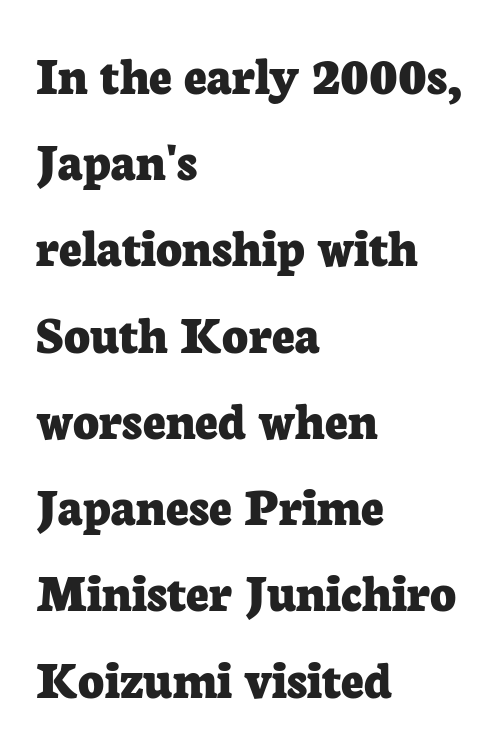
Spacing verdict: proportional, widths tailored to each character. Thick stems and heavy bowls — unmistakably bold. These lines are set flush left with a ragged right edge. In terms of letterform style, serifs are clearly present. Ordinary non-slanted type is in use. The rows are spaced the way most documents space them.
